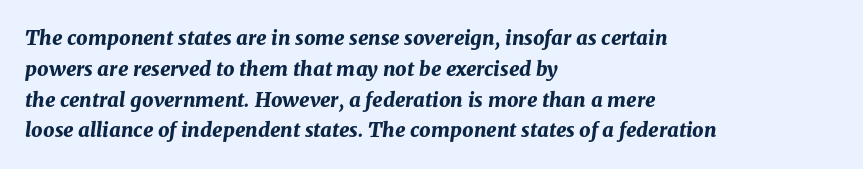
{"italic": "yes", "lean": "right", "slant_degrees": 8, "bold": "yes", "underline": "no", "align": "left", "line_spacing": "normal", "line_spacing_ratio": 1.54, "letter_spacing": "normal", "letter_spacing_em": 0.0, "glyph_px": 20}
